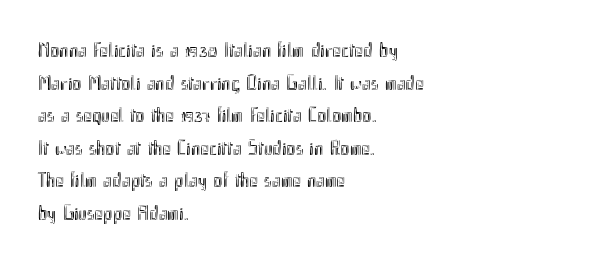
The image shows 21 px text type, upright; set left-aligned, normal line spacing (1.55x), normal letter spacing, not underlined.
